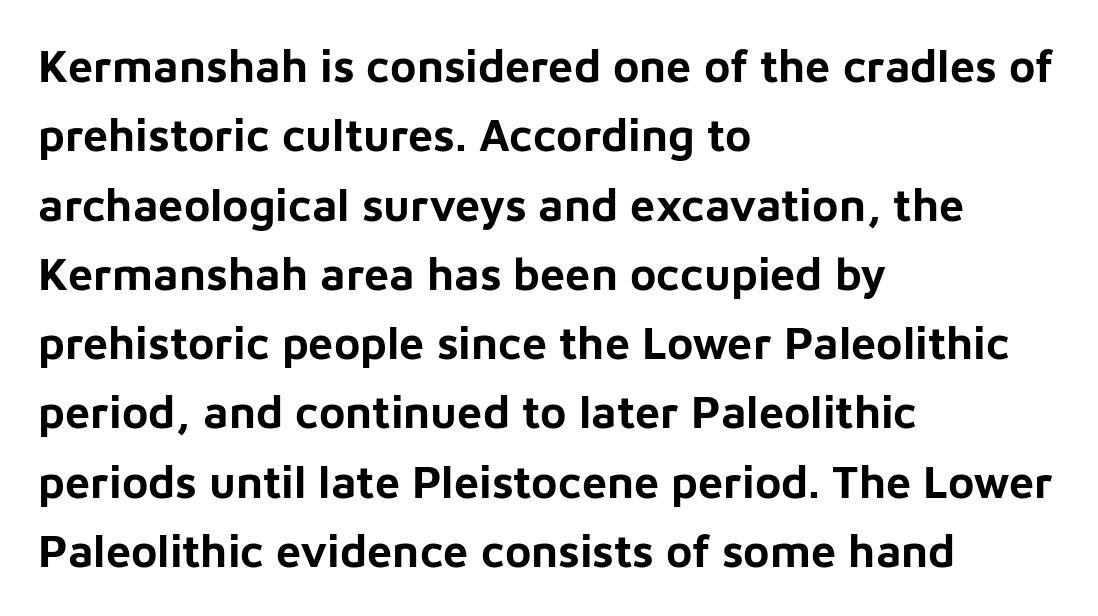
The image shows 45 px bold sans-serif type, upright; set left-aligned, normal line spacing (1.54x), normal letter spacing, not underlined; low stroke contrast and a medium x-height.
